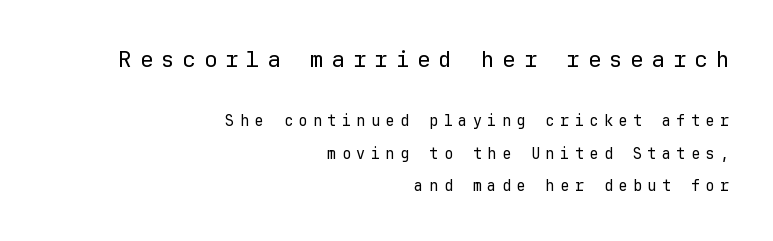
Q: Is the text bold? A: No.
Q: Is the text italic (slanted)? A: No, it is upright.
Q: Is the text underlined? A: No.
Q: How is the paragraph aligned? A: Right-aligned.
Q: Is the spacing between letters normal or unusually wide? A: Unusually wide.
Q: Is the spacing between lines tight, normal or loose? A: Loose.
Q: Which block of text is set in a larger size, the first (top) or the second (bottom)? A: The first (top) one.
